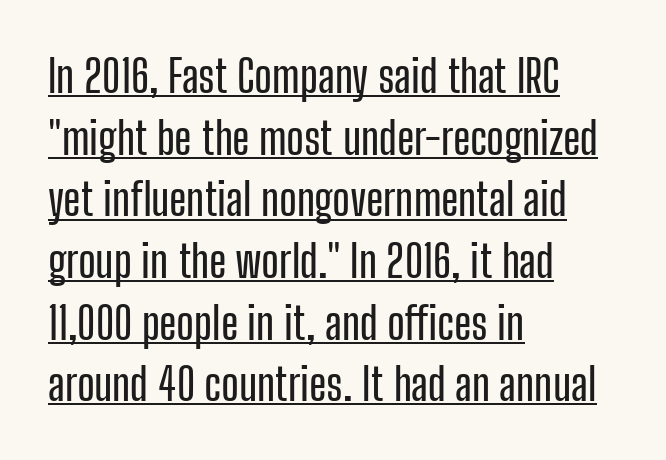
The passage shown is typed in a proportional face where columns would drift. In terms of posture, this sample is upright. All the whitespace from short lines collects on the right. Students, note that the glyphs here touch the page at normal intervals. Every word sits above its own underline. Successive baselines arrive at the customary interval.
